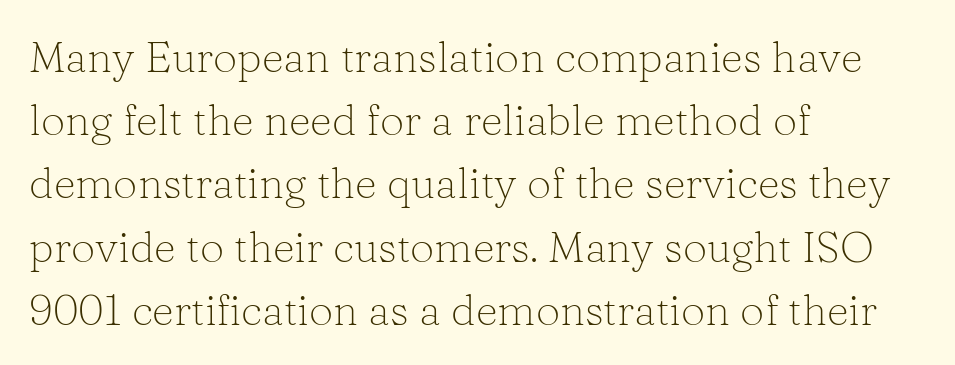
The image shows 43 px light serif type, upright; set left-aligned, normal line spacing (1.47x), normal letter spacing, not underlined; low stroke contrast and a medium x-height.
